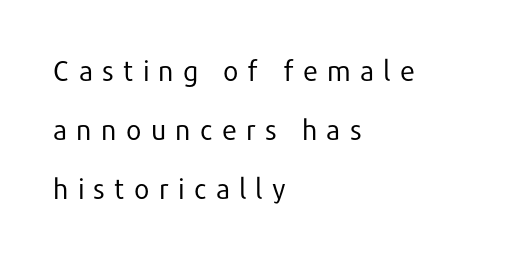
The image shows 28 px regular-weight sans-serif type, upright; set left-aligned, loose line spacing (2.11x), unusually wide letter spacing (+0.31 em), not underlined; low stroke contrast and a medium x-height.
